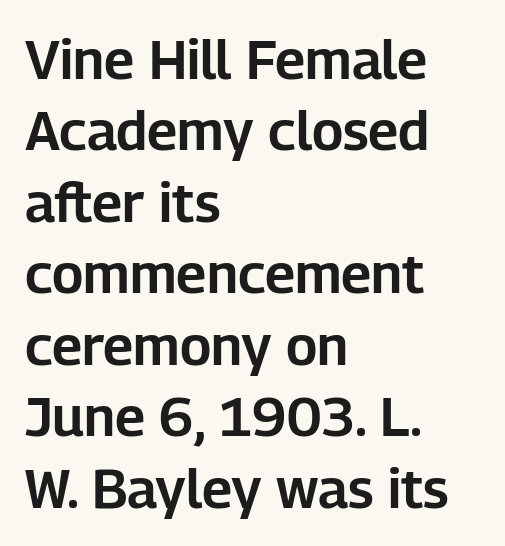
{"serif": "no", "italic": "no", "width": "normal", "stroke_contrast": "low", "x_height": "medium", "monospaced": "no", "underline": "no", "align": "left", "line_spacing": "normal", "line_spacing_ratio": 1.3, "letter_spacing": "normal", "letter_spacing_em": 0.0, "glyph_px": 55}
